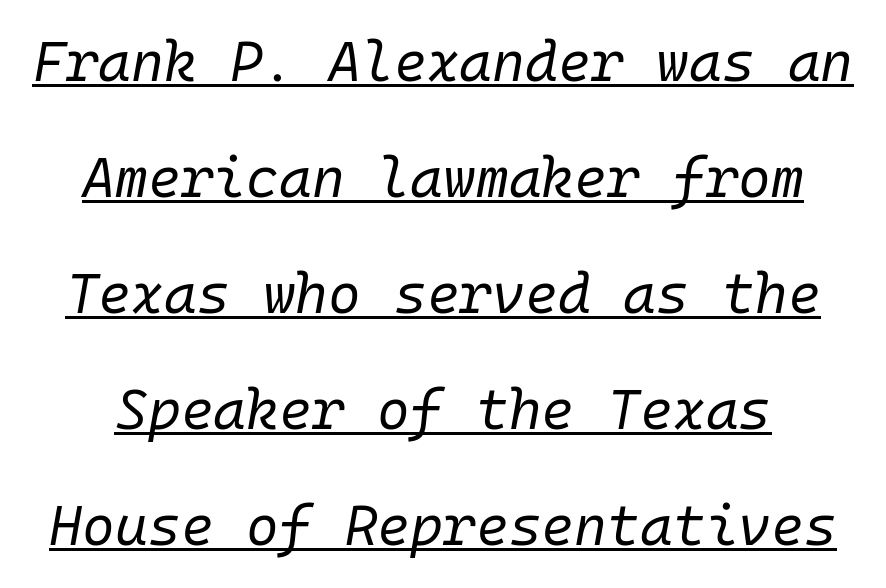
{"italic": "yes", "lean": "right", "slant_degrees": 10, "bold": "no", "weight": "regular", "width": "normal", "stroke_contrast": "low", "x_height": "medium", "monospaced": "yes", "underline": "yes", "line_spacing": "loose", "line_spacing_ratio": 2.07, "letter_spacing": "normal", "letter_spacing_em": 0.0, "glyph_px": 56}
